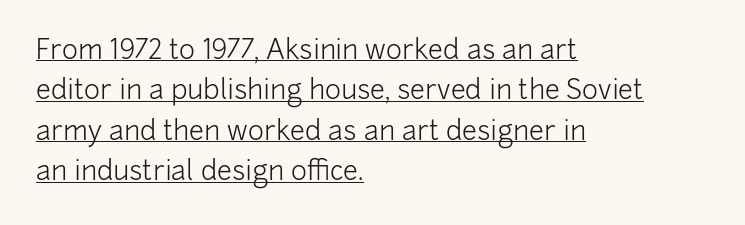
{"italic": "no", "bold": "no", "underline": "yes", "align": "left", "line_spacing": "normal", "line_spacing_ratio": 1.5, "letter_spacing": "normal", "letter_spacing_em": 0.0, "glyph_px": 27}
